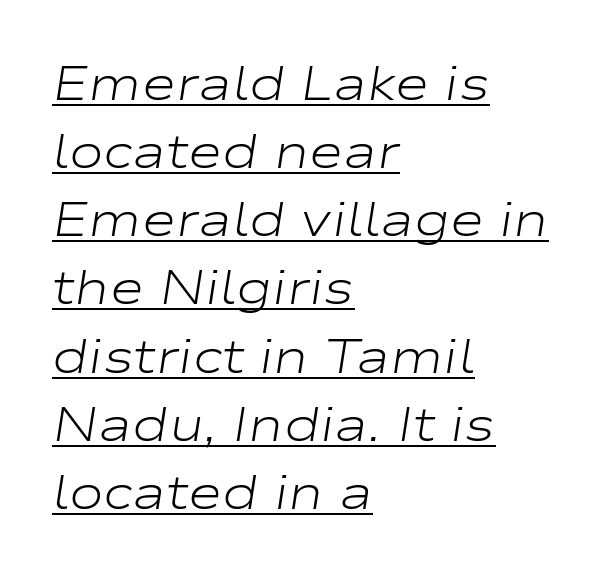
Q: Is the text bold? A: No.
Q: Is the text italic (slanted)? A: Yes, it leans right by about 9 degrees.
Q: Is the text underlined? A: Yes.
Q: How is the paragraph aligned? A: Left-aligned.
Q: Is the spacing between letters normal or unusually wide? A: Normal.
Q: Is the spacing between lines tight, normal or loose? A: Normal.
Q: Width (condensed, normal, or wide)? A: Wide.
Q: Stroke contrast? A: Low.
Q: x-height? A: Medium.
Q: Monospaced? A: No.
